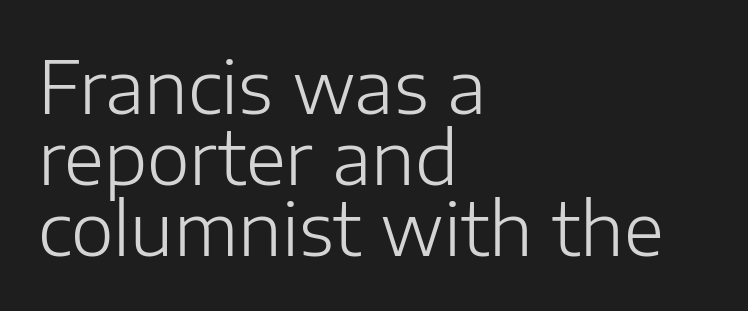
Q: Is the text bold? A: No.
Q: Is the text italic (slanted)? A: No, it is upright.
Q: Is the typeface a serif or a sans-serif typeface? A: Sans-serif.
Q: Is the text underlined? A: No.
Q: How is the paragraph aligned? A: Left-aligned.
Q: Is the spacing between letters normal or unusually wide? A: Normal.
Q: Is the spacing between lines tight, normal or loose? A: Tight.
Q: Width (condensed, normal, or wide)? A: Normal.
Q: Stroke contrast? A: Low.
Q: x-height? A: Medium.
Q: Monospaced? A: No.
